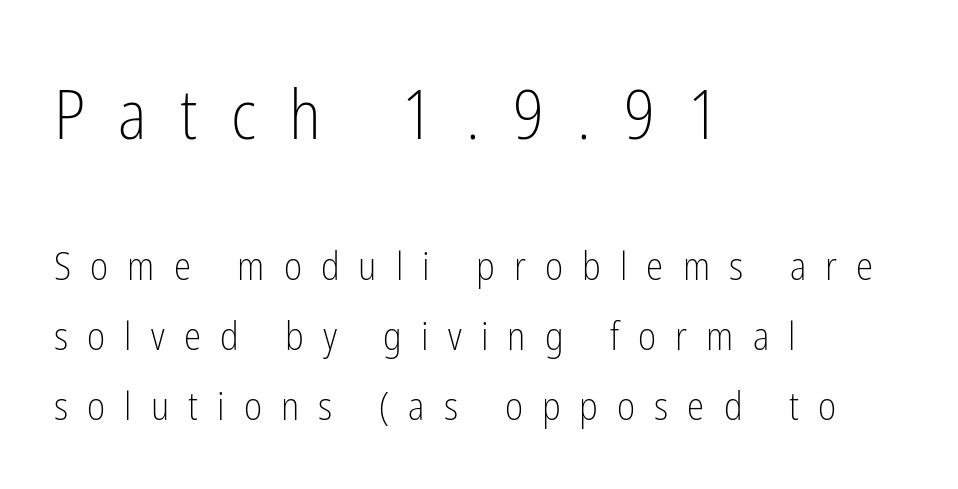
These lines are rendered in a variable-pitch font. The first block has been scaled up relative to the second. Type without underlining. Do the letters lean? They stand straight. Inter-character spacing is expanded well beyond the font's built-in metrics.
